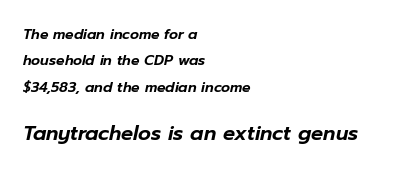
{"italic": "yes", "lean": "right", "slant_degrees": 12, "underline": "no", "align": "left", "line_spacing_ratio": 1.88, "letter_spacing": "normal", "letter_spacing_em": 0.0, "larger_block": "second", "size_ratio": 1.43, "glyph_px": 20}
